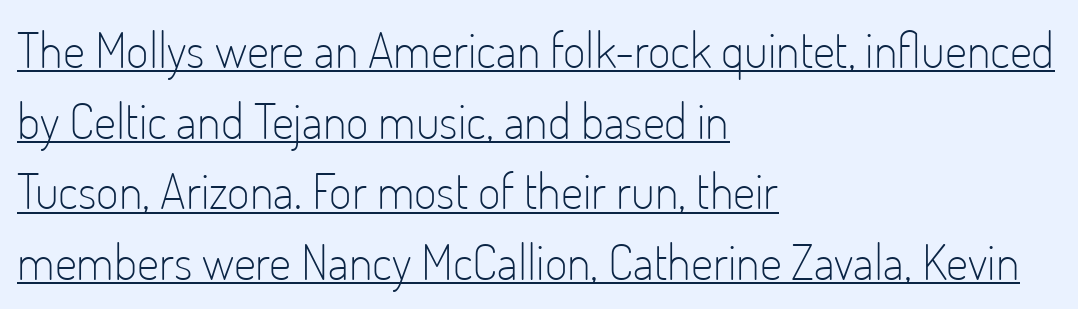
The image shows 49 px light, condensed sans-serif type, upright; set left-aligned, normal line spacing (1.44x), normal letter spacing, underlined; low stroke contrast and a small x-height.
